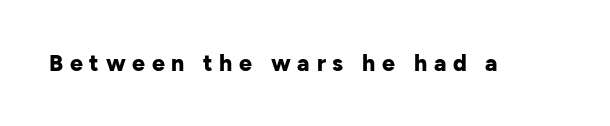
The image shows 23 px bold type, upright; set unusually wide letter spacing (+0.29 em), not underlined.
